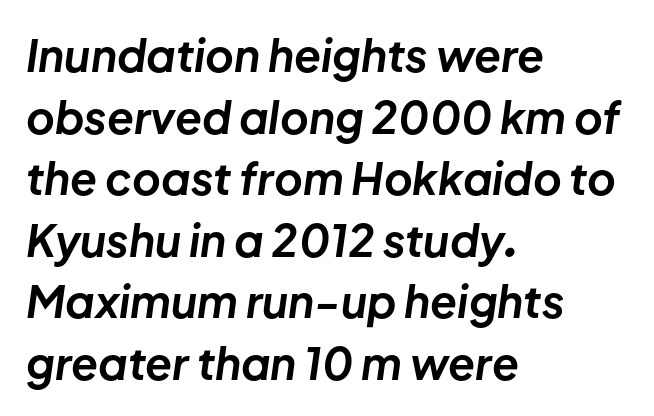
Q: Is the text bold? A: Yes.
Q: Is the text italic (slanted)? A: Yes, it leans right by about 8 degrees.
Q: Is the text underlined? A: No.
Q: How is the paragraph aligned? A: Left-aligned.
Q: Is the spacing between letters normal or unusually wide? A: Normal.
Q: Is the spacing between lines tight, normal or loose? A: Normal.
Q: Width (condensed, normal, or wide)? A: Normal.
Q: Stroke contrast? A: Low.
Q: x-height? A: Medium.
Q: Monospaced? A: No.
